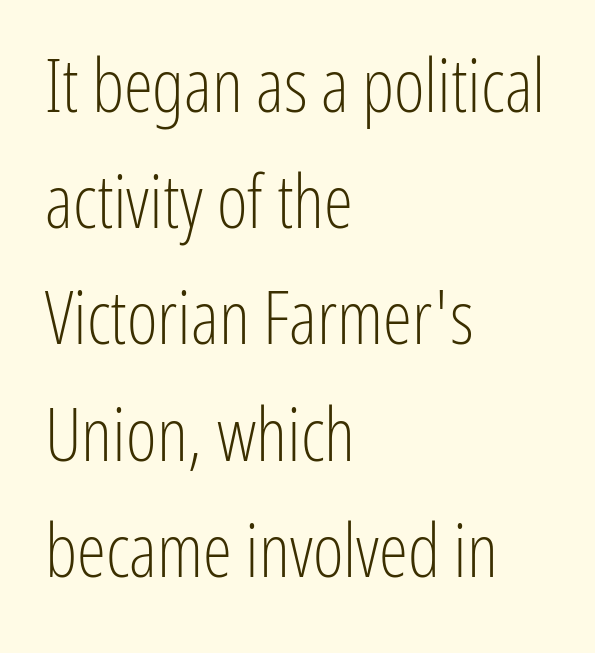
Q: Is the text bold? A: No.
Q: Is the text italic (slanted)? A: No, it is upright.
Q: Is the typeface a serif or a sans-serif typeface? A: Sans-serif.
Q: Is the text underlined? A: No.
Q: How is the paragraph aligned? A: Left-aligned.
Q: Is the spacing between letters normal or unusually wide? A: Normal.
Q: Is the spacing between lines tight, normal or loose? A: Normal.
Q: Width (condensed, normal, or wide)? A: Condensed.
Q: Stroke contrast? A: Low.
Q: x-height? A: Medium.
Q: Monospaced? A: No.
